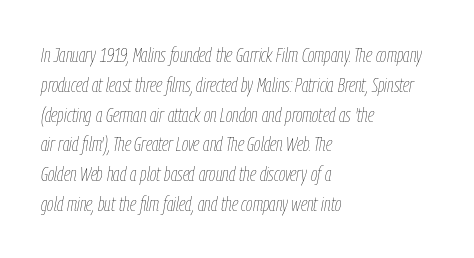
Q: Is the text bold? A: No.
Q: Is the text italic (slanted)? A: Yes, it leans right by about 9 degrees.
Q: Is the text underlined? A: No.
Q: How is the paragraph aligned? A: Left-aligned.
Q: Is the spacing between letters normal or unusually wide? A: Normal.
Q: Is the spacing between lines tight, normal or loose? A: Normal.
